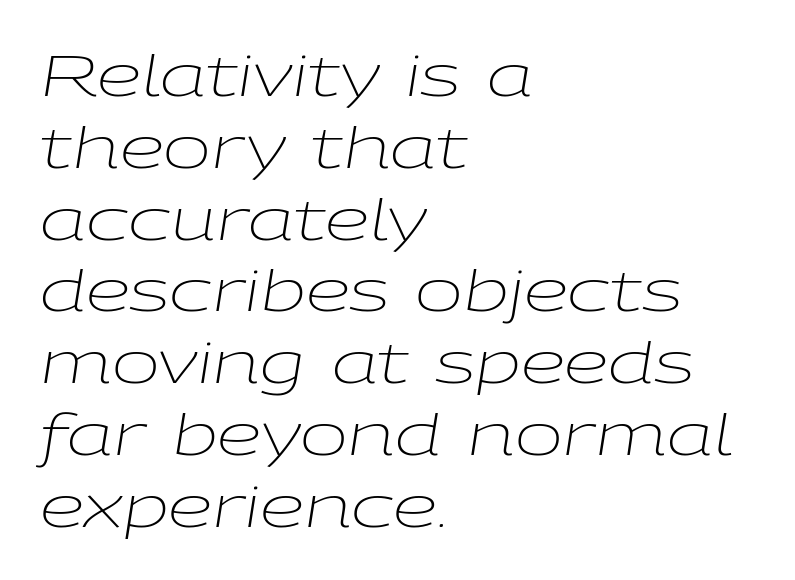
The axis of the letterforms is tilted away from vertical. There is no visible air inserted between adjacent glyphs. Is this a fixed-width face? No — the glyphs have proportional, varying widths. Rows of type keep a routine distance in the vertical direction.
